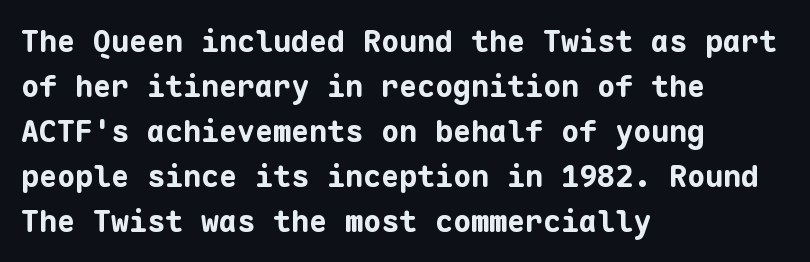
The image shows 30 px bold sans-serif type, upright, monospaced; set left-aligned, normal line spacing (1.5x), normal letter spacing, not underlined; low stroke contrast and a medium x-height.
